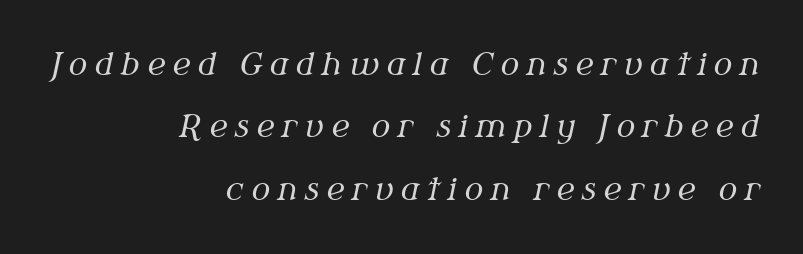
The image shows 31 px regular-weight serif type, italic (leaning right); set right-aligned, loose line spacing (2.01x), unusually wide letter spacing (+0.24 em), not underlined; medium stroke contrast and a medium x-height.
